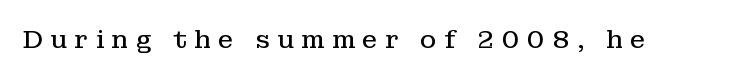
{"italic": "no", "bold": "no", "underline": "no", "letter_spacing": "wide", "letter_spacing_em": 0.29, "glyph_px": 25}
